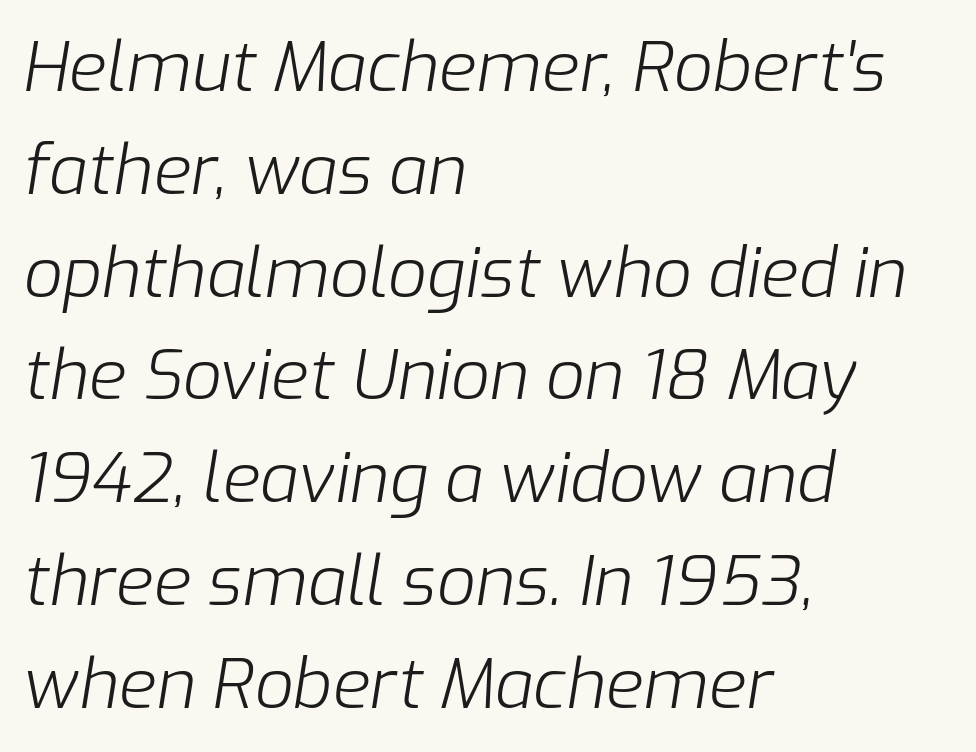
The image shows 69 px light type, italic (leaning right); set left-aligned, normal line spacing (1.49x), normal letter spacing, not underlined; low stroke contrast and a medium x-height.
